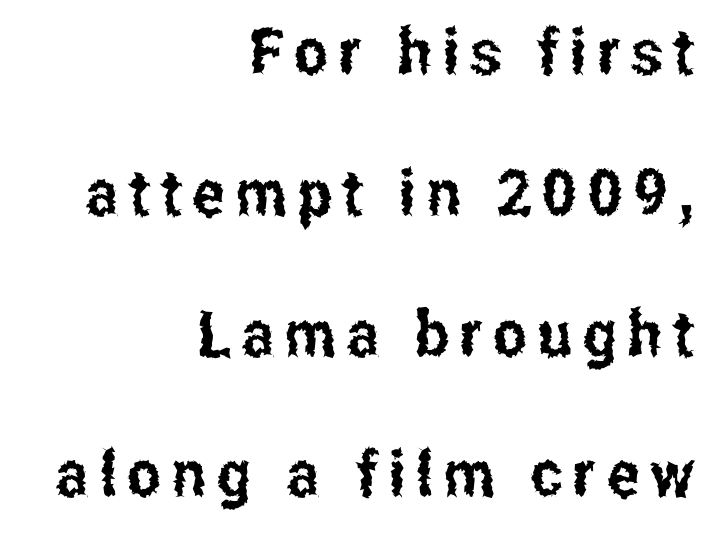
{"serif": "no", "italic": "no", "width": "condensed", "stroke_contrast": "low", "x_height": "medium", "monospaced": "no", "underline": "no", "align": "right", "line_spacing": "loose", "line_spacing_ratio": 2.2, "glyph_px": 64}
